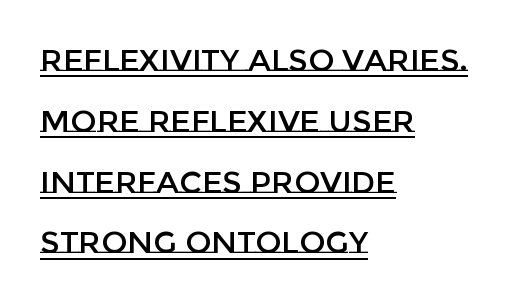
The image shows 31 px text type, upright; set left-aligned, loose line spacing (1.96x), normal letter spacing, underlined; low stroke contrast and a large x-height.
